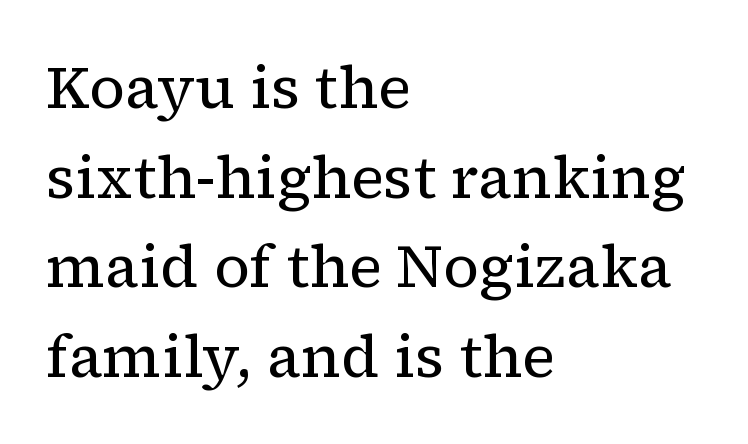
The image shows 59 px regular-weight serif type, upright; set left-aligned, normal line spacing (1.52x), normal letter spacing, not underlined; low stroke contrast and a medium x-height.
